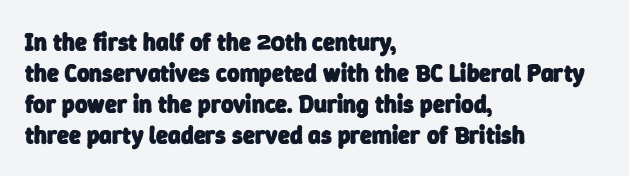
As a designer I'd log this as weight 700, bold. Short note: letters normally spaced. Leftover space on each line is placed entirely after the last word. The rendering uses a moderate line-height, typical for paragraphs. Unmarked baselines from the first word to the last.
